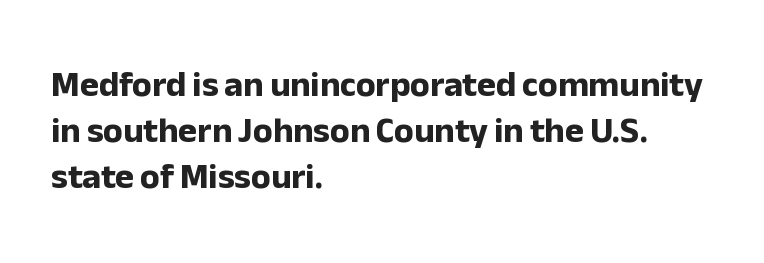
Q: Is the text bold? A: Yes.
Q: Is the text italic (slanted)? A: No, it is upright.
Q: Is the typeface a serif or a sans-serif typeface? A: Sans-serif.
Q: Is the text underlined? A: No.
Q: How is the paragraph aligned? A: Left-aligned.
Q: Is the spacing between letters normal or unusually wide? A: Normal.
Q: Is the spacing between lines tight, normal or loose? A: Normal.
Q: Width (condensed, normal, or wide)? A: Normal.
Q: Stroke contrast? A: Low.
Q: x-height? A: Medium.
Q: Monospaced? A: No.
